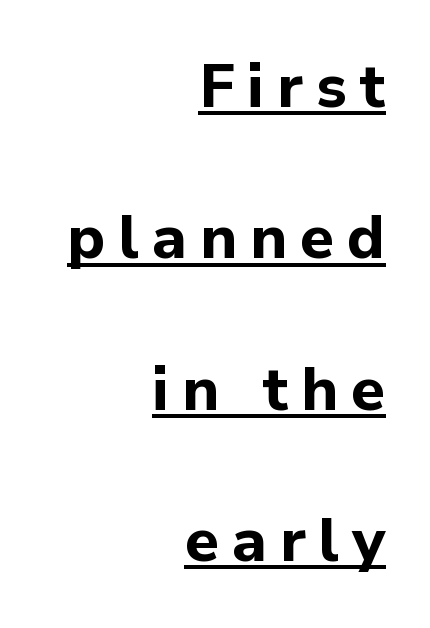
Q: Is the text bold? A: Yes.
Q: Is the text italic (slanted)? A: No, it is upright.
Q: Is the typeface a serif or a sans-serif typeface? A: Sans-serif.
Q: Is the text underlined? A: Yes.
Q: How is the paragraph aligned? A: Right-aligned.
Q: Is the spacing between letters normal or unusually wide? A: Unusually wide.
Q: Is the spacing between lines tight, normal or loose? A: Loose.
Q: Width (condensed, normal, or wide)? A: Normal.
Q: Stroke contrast? A: Low.
Q: x-height? A: Medium.
Q: Monospaced? A: No.
